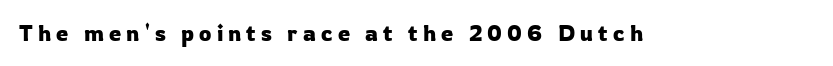
Short note: letters widely spaced. Characters remain perfectly vertical along every line. Quick note: underline off.
